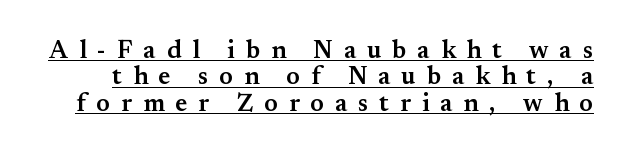
Students, observe: this is what under-led, compact text looks like. When letters stand straight like this, we call the style roman or upright. How heavy is the stroke? Medium-heavy — a semibold, shy of bold. You can see a thin bar hugging the bottom of the glyphs. Caption: expanded tracking, letters set apart.
